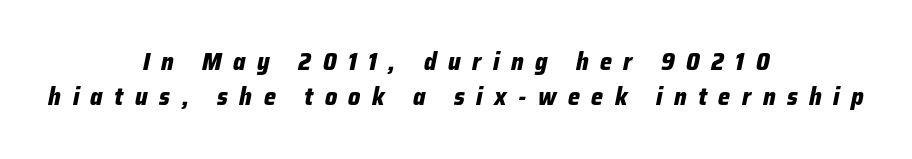
Q: Is the text bold? A: Yes.
Q: Is the text italic (slanted)? A: Yes, it leans right by about 12 degrees.
Q: Is the text underlined? A: No.
Q: How is the paragraph aligned? A: Centered.
Q: Is the spacing between letters normal or unusually wide? A: Unusually wide.
Q: Is the spacing between lines tight, normal or loose? A: Normal.
